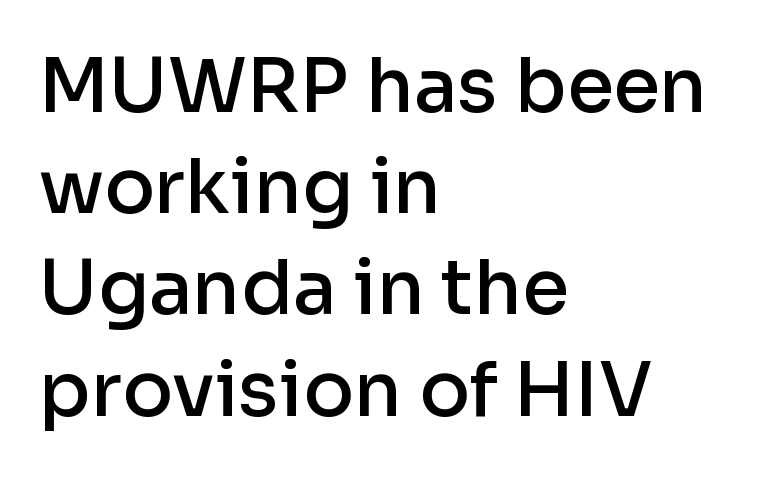
{"serif": "no", "italic": "no", "bold": "semi", "weight": "semibold", "width": "normal", "stroke_contrast": "low", "x_height": "medium", "monospaced": "no", "underline": "no", "align": "left", "line_spacing": "normal", "line_spacing_ratio": 1.35, "letter_spacing": "normal", "letter_spacing_em": 0.0, "glyph_px": 75}
